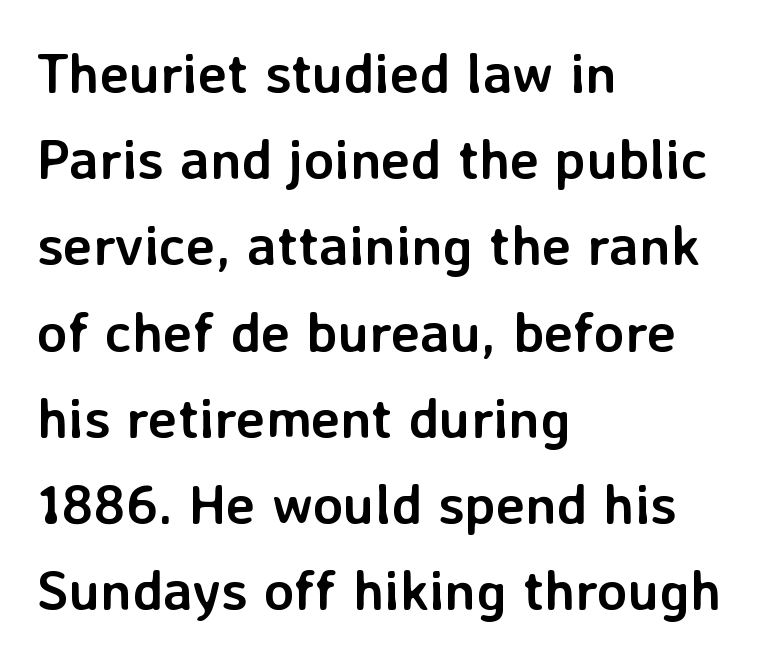
The tracking reads as untouched default to a designer's eye. Does the type have serifs? No, each stem ends abruptly. Type without underlining. Is this a fixed-width face? No — the glyphs have proportional, varying widths. Horizontally, the lines are justified to the leading edge only. The vertical gap from one line to the next is medium.
